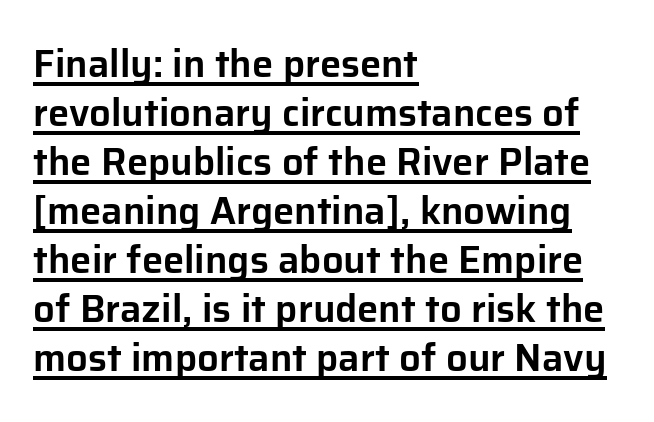
{"serif": "no", "italic": "no", "width": "normal", "stroke_contrast": "low", "x_height": "medium", "monospaced": "no", "underline": "yes", "align": "left", "line_spacing": "normal", "line_spacing_ratio": 1.29, "letter_spacing": "normal", "letter_spacing_em": 0.0, "glyph_px": 38}
